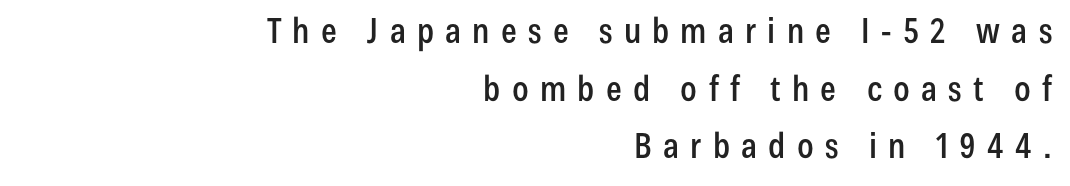
In terms of letterspacing, this is a distinctly airy, spread setting. A typesetter would label this face a sans. This sample keeps an unexceptional amount of space between lines. The strip under each line holds only bare page. Posture: upright roman. A typesetter would call this proportional, since set widths differ per character.
